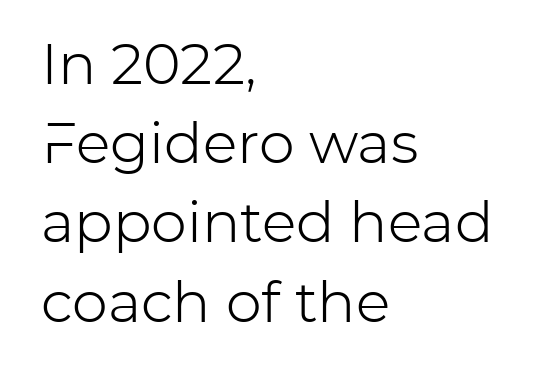
Upright lettering throughout. The setting favours the left margin, as ordinary paragraphs usually do. There is no visible air inserted between adjacent glyphs. Unlike a traditional serif, this face leaves its strokes unadorned. Character widths vary here, with narrow letters taking less room than wide ones. Check under the words: just untouched page.
